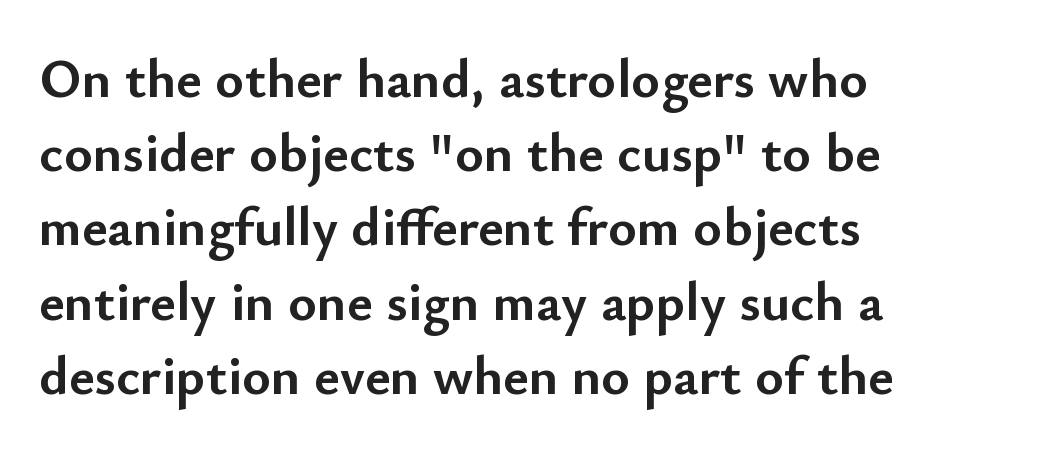
Each row of text sits above clean, open space. Grotesque or geometric, the face here clearly has no serifs. The space between consecutive lines is moderate. Default kerning and tracking; the words read as compact shapes.
